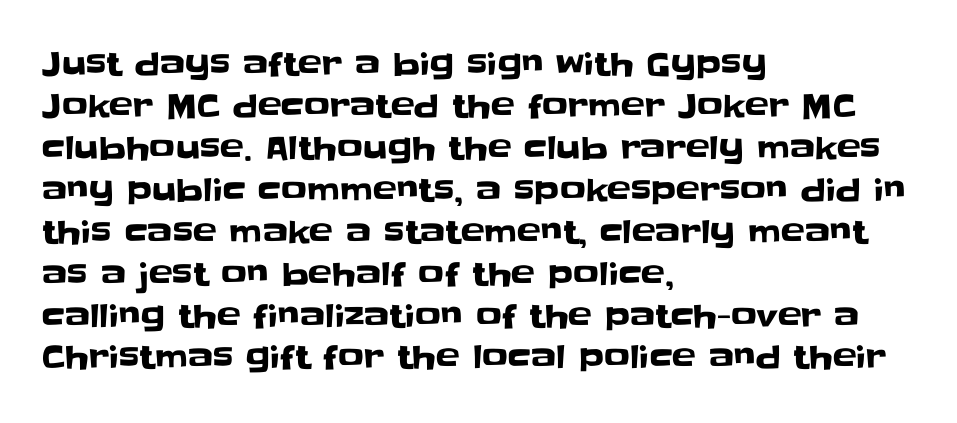
The image shows 32 px sans-serif type, upright; set left-aligned, normal line spacing (1.31x), normal letter spacing, not underlined; low stroke contrast and a large x-height.
